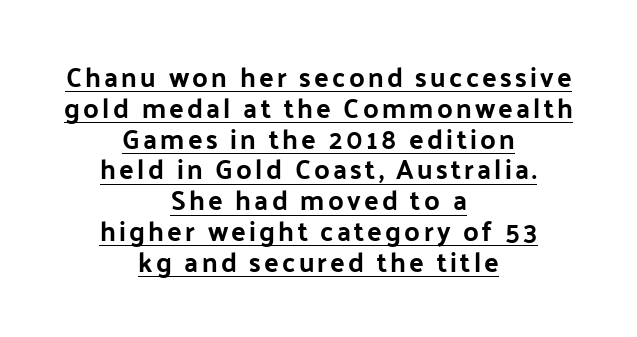
{"italic": "no", "bold": "yes", "underline": "yes", "align": "center", "line_spacing": "tight", "line_spacing_ratio": 1.14, "glyph_px": 27}
